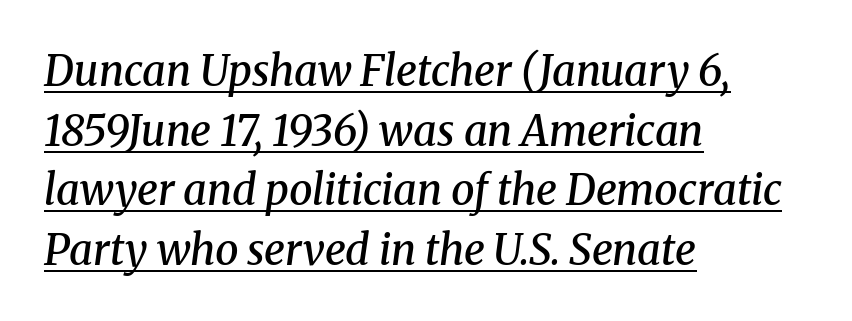
{"serif": "yes", "italic": "yes", "lean": "right", "slant_degrees": 8, "bold": "semi", "weight": "semibold", "width": "normal", "stroke_contrast": "medium", "x_height": "medium", "monospaced": "no", "underline": "yes", "align": "left", "line_spacing": "normal", "line_spacing_ratio": 1.42, "letter_spacing": "normal", "letter_spacing_em": 0.0, "glyph_px": 42}
